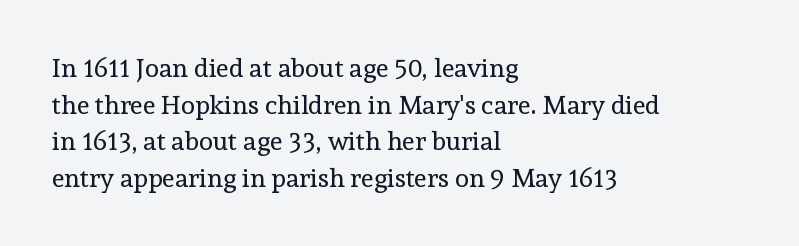
{"italic": "no", "bold": "no", "underline": "no", "align": "left", "line_spacing": "normal", "line_spacing_ratio": 1.41, "letter_spacing": "normal", "letter_spacing_em": 0.0, "glyph_px": 26}
